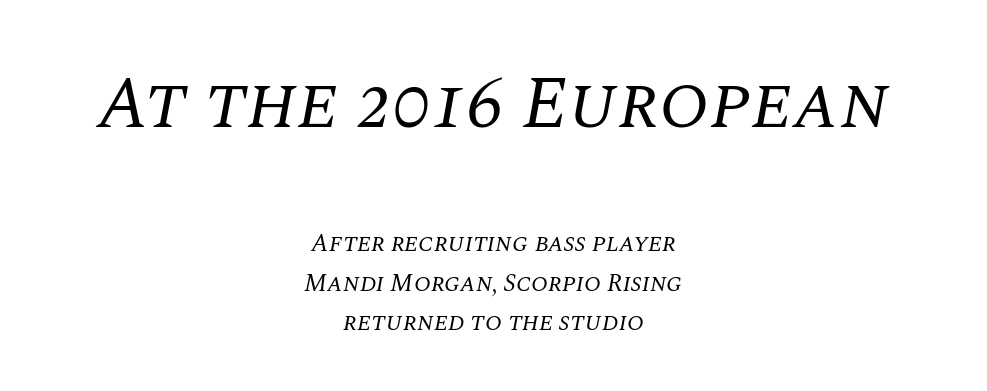
{"serif": "yes", "italic": "yes", "lean": "right", "slant_degrees": 10, "bold": "no", "weight": "regular", "width": "normal", "stroke_contrast": "medium", "x_height": "large", "monospaced": "no", "underline": "no", "align": "center", "line_spacing": "normal", "line_spacing_ratio": 1.58, "letter_spacing": "normal", "letter_spacing_em": 0.0, "larger_block": "first", "size_ratio": 2.96, "glyph_px": 74}
